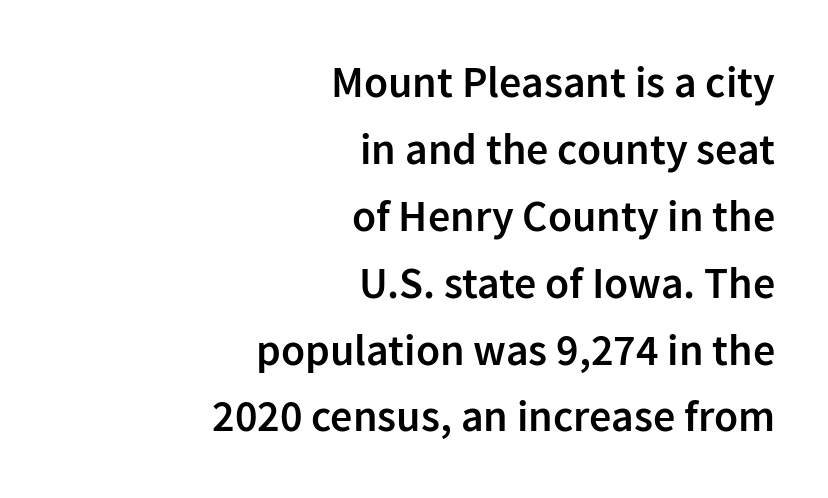
{"serif": "no", "italic": "no", "bold": "semi", "weight": "semibold", "width": "normal", "stroke_contrast": "low", "x_height": "medium", "monospaced": "no", "underline": "no", "align": "right", "line_spacing": "normal", "line_spacing_ratio": 1.52, "letter_spacing": "normal", "letter_spacing_em": 0.0, "glyph_px": 44}
